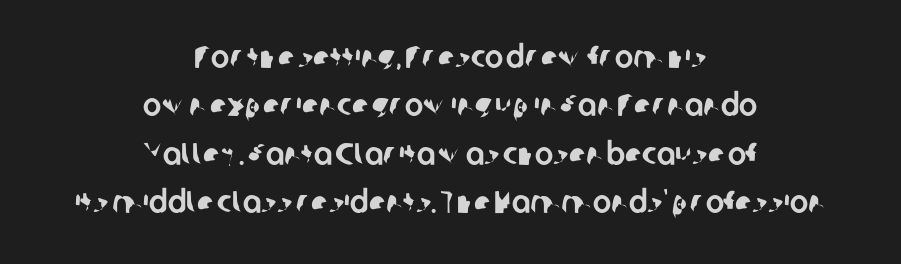
If you folded the block vertically in half, each line would mirror itself in length. Do the characters align in a grid? No, the font is proportional. The face used here is rendered with its standard letterfit. Honestly, the row spacing looks completely unremarkable.
